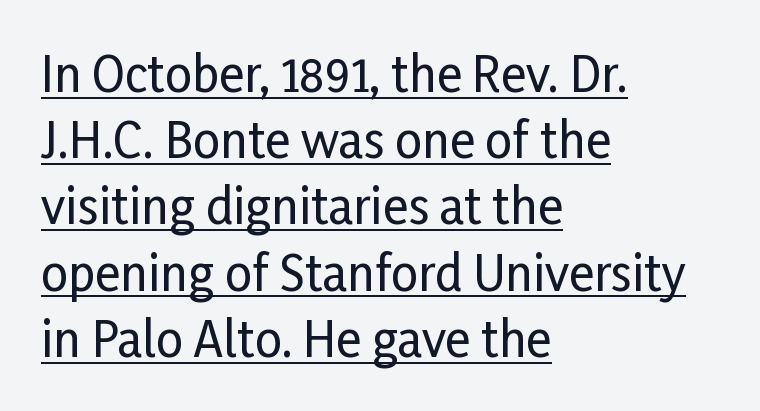
Layout note: lines flush left. The rendering shows plain stroke endings on the letterforms — a sans-serif design. The leading is moderate, giving the passage an even texture. The typography opts for an upright posture over an oblique one. Compared with typical body copy, the letter spacing here is the same. In designer terms, the underline attribute is active on this setting.
